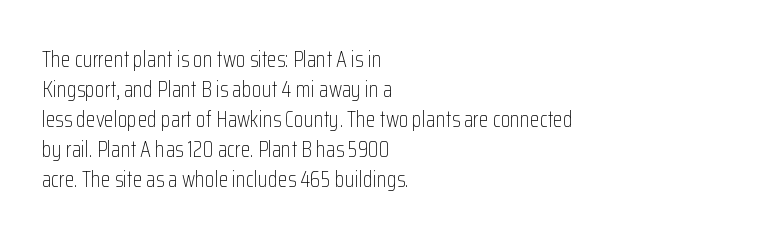
Q: Is the text bold? A: No.
Q: Is the text italic (slanted)? A: No, it is upright.
Q: Is the text underlined? A: No.
Q: How is the paragraph aligned? A: Left-aligned.
Q: Is the spacing between letters normal or unusually wide? A: Normal.
Q: Is the spacing between lines tight, normal or loose? A: Normal.
